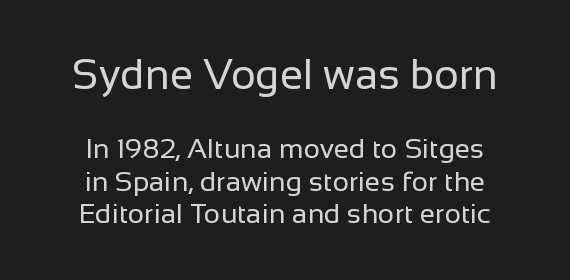
Q: Is the text bold? A: No.
Q: Is the text italic (slanted)? A: No, it is upright.
Q: Is the typeface a serif or a sans-serif typeface? A: Sans-serif.
Q: Is the text underlined? A: No.
Q: Is the spacing between letters normal or unusually wide? A: Normal.
Q: Which block of text is set in a larger size, the first (top) or the second (bottom)? A: The first (top) one.
Q: Width (condensed, normal, or wide)? A: Normal.
Q: Stroke contrast? A: Low.
Q: x-height? A: Medium.
Q: Monospaced? A: No.
